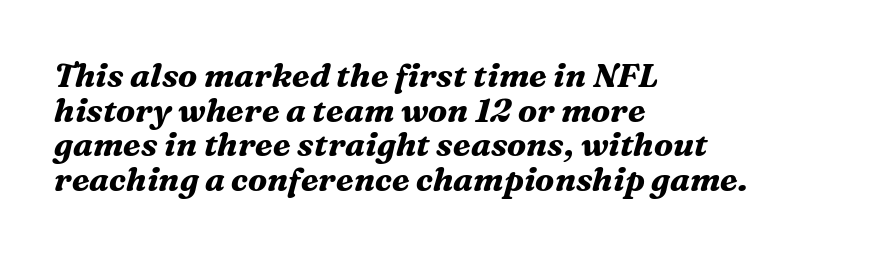
Q: Is the text bold? A: Yes.
Q: Is the text italic (slanted)? A: Yes, it leans right by about 16 degrees.
Q: Is the typeface a serif or a sans-serif typeface? A: Serif.
Q: Is the text underlined? A: No.
Q: How is the paragraph aligned? A: Left-aligned.
Q: Is the spacing between letters normal or unusually wide? A: Normal.
Q: Is the spacing between lines tight, normal or loose? A: Tight.
Q: Width (condensed, normal, or wide)? A: Normal.
Q: Stroke contrast? A: Medium.
Q: x-height? A: Medium.
Q: Monospaced? A: No.
